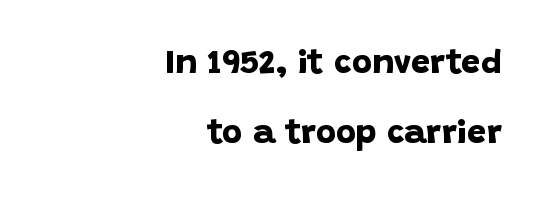
Q: Is the text bold? A: Yes.
Q: Is the typeface a serif or a sans-serif typeface? A: Sans-serif.
Q: Is the text underlined? A: No.
Q: How is the paragraph aligned? A: Right-aligned.
Q: Is the spacing between letters normal or unusually wide? A: Normal.
Q: Is the spacing between lines tight, normal or loose? A: Loose.
Q: Width (condensed, normal, or wide)? A: Normal.
Q: Stroke contrast? A: Low.
Q: x-height? A: Large.
Q: Monospaced? A: No.
